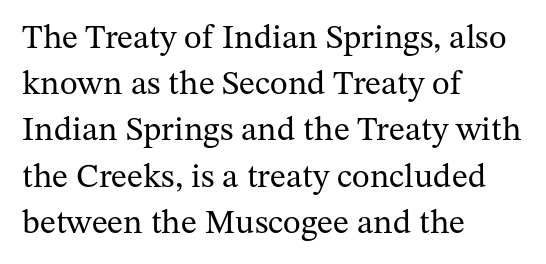
The letters look calm and open, with moderate or lighter stems. Quick note: underline off. Nope, not italic — everything's standing straight. The setting favours the left margin, as ordinary paragraphs usually do. Words appear dense and cohesive because spacing is normal.
